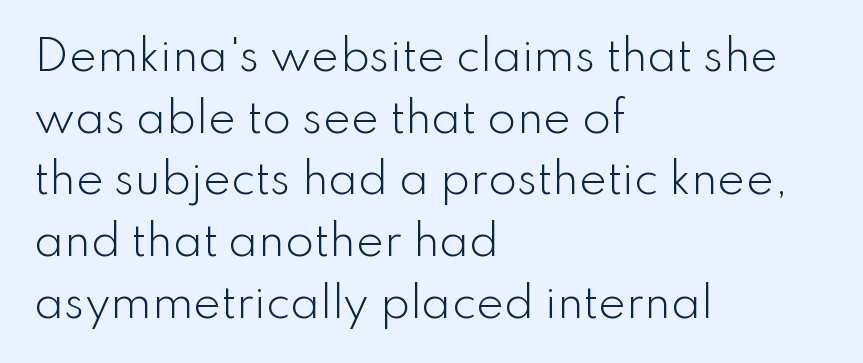
The image shows 42 px light sans-serif type, upright; set left-aligned, normal line spacing (1.47x), normal letter spacing, not underlined; low stroke contrast and a small x-height.
